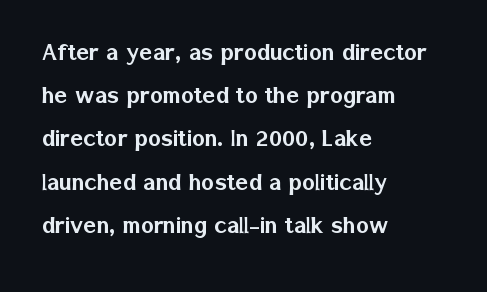
The image shows 27 px text type, upright; set left-aligned, normal line spacing (1.6x), normal letter spacing, not underlined.
